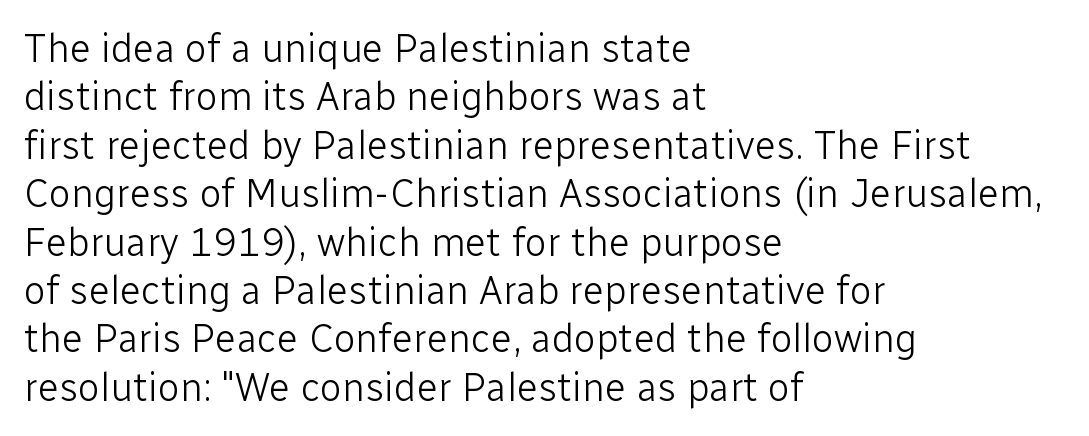
The image shows 40 px light sans-serif type, upright; set left-aligned, line spacing 1.21x, normal letter spacing, not underlined; low stroke contrast and a medium x-height.
